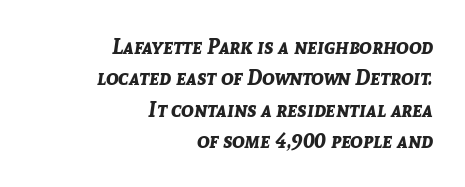
Where is the straight margin? On the right. Observe the lean: these are italic letterforms. Pretty heavy lettering here — definitely bold. A typesetter would call this leading conventional body-copy spacing. Rule under the text: the space is simply empty. Caption: standard tracking, unaltered.
